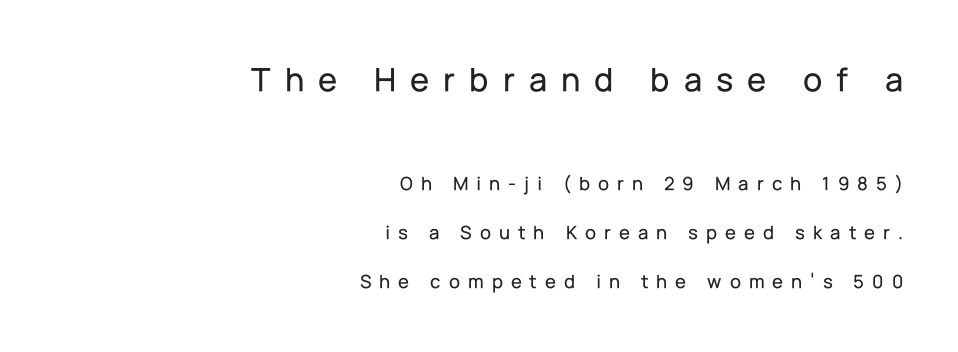
The image shows 35 px sans-serif type, upright; set right-aligned, loose line spacing (2.45x), unusually wide letter spacing (+0.4 em), not underlined; the first (top) block is 1.75x larger; low stroke contrast and a medium x-height.
